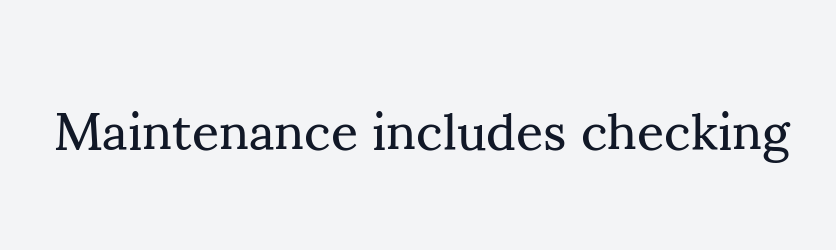
{"serif": "yes", "italic": "no", "bold": "no", "weight": "regular", "width": "normal", "stroke_contrast": "medium", "x_height": "small", "monospaced": "no", "underline": "no", "letter_spacing": "normal", "letter_spacing_em": 0.0, "glyph_px": 53}
